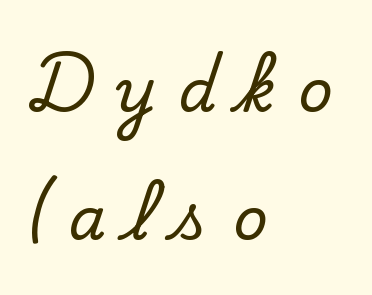
Q: Is the text italic (slanted)? A: Yes.
Q: Is the typeface a serif or a sans-serif typeface? A: Serif.
Q: Is the text underlined? A: No.
Q: How is the paragraph aligned? A: Left-aligned.
Q: Is the spacing between letters normal or unusually wide? A: Unusually wide.
Q: Is the spacing between lines tight, normal or loose? A: Loose.
Q: Width (condensed, normal, or wide)? A: Normal.
Q: Stroke contrast? A: Low.
Q: x-height? A: Small.
Q: Monospaced? A: No.
